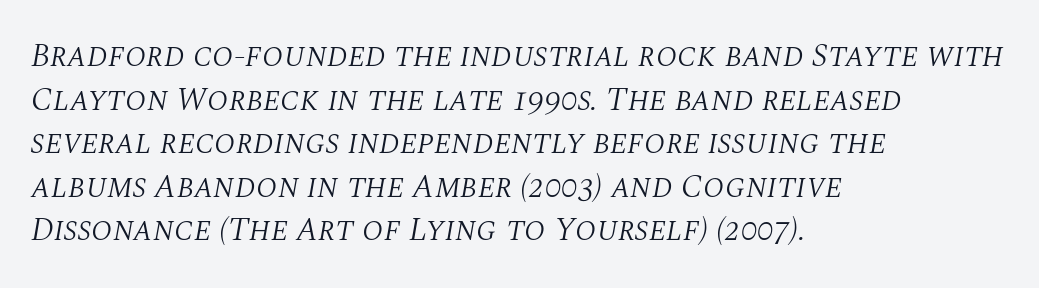
The image shows 33 px light serif type, italic (leaning right); set left-aligned, normal line spacing (1.32x), normal letter spacing, not underlined; medium stroke contrast and a large x-height.
